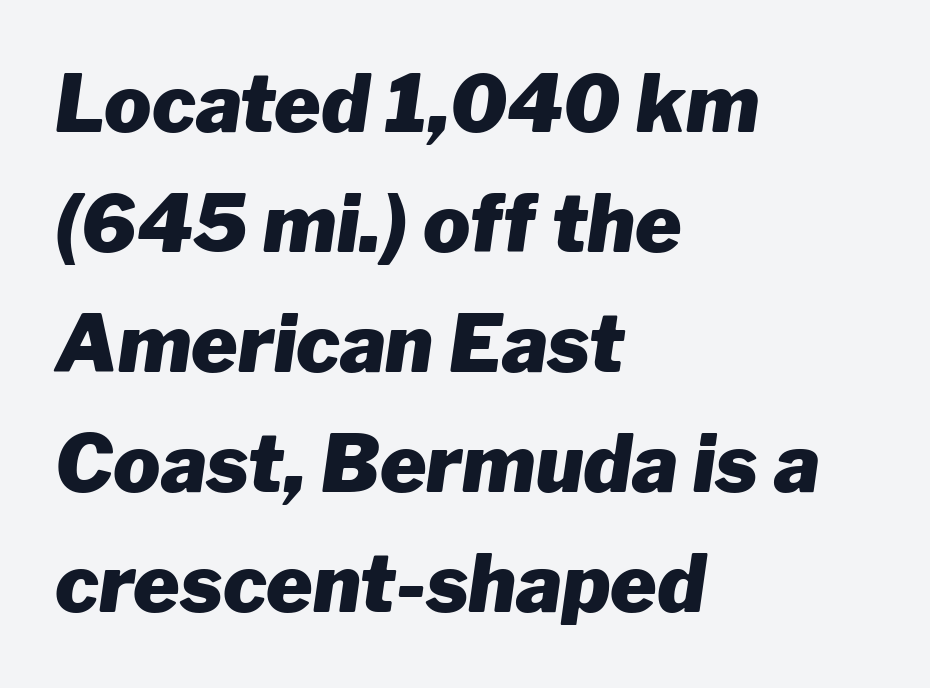
The image shows 79 px heavy type, italic (leaning right); set left-aligned, normal line spacing (1.52x), normal letter spacing, not underlined; low stroke contrast and a medium x-height.
